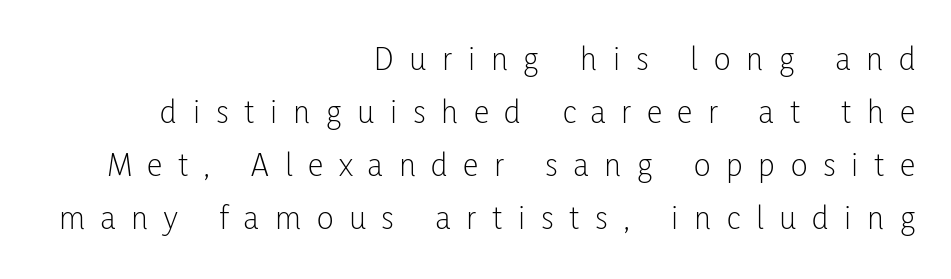
Q: Is the text bold? A: No.
Q: Is the text italic (slanted)? A: No, it is upright.
Q: Is the typeface a serif or a sans-serif typeface? A: Sans-serif.
Q: Is the text underlined? A: No.
Q: How is the paragraph aligned? A: Right-aligned.
Q: Is the spacing between letters normal or unusually wide? A: Unusually wide.
Q: Is the spacing between lines tight, normal or loose? A: Normal.
Q: Width (condensed, normal, or wide)? A: Condensed.
Q: Stroke contrast? A: Low.
Q: x-height? A: Medium.
Q: Monospaced? A: No.
